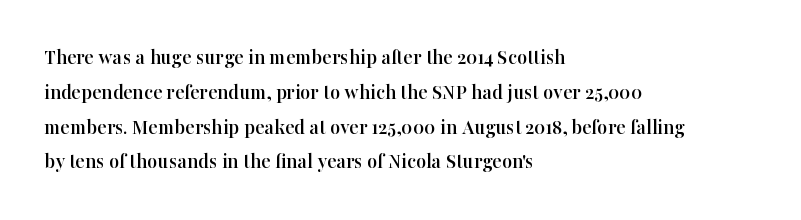
Q: Is the text italic (slanted)? A: No, it is upright.
Q: Is the text underlined? A: No.
Q: How is the paragraph aligned? A: Left-aligned.
Q: Is the spacing between letters normal or unusually wide? A: Normal.
Q: Is the spacing between lines tight, normal or loose? A: Normal.
